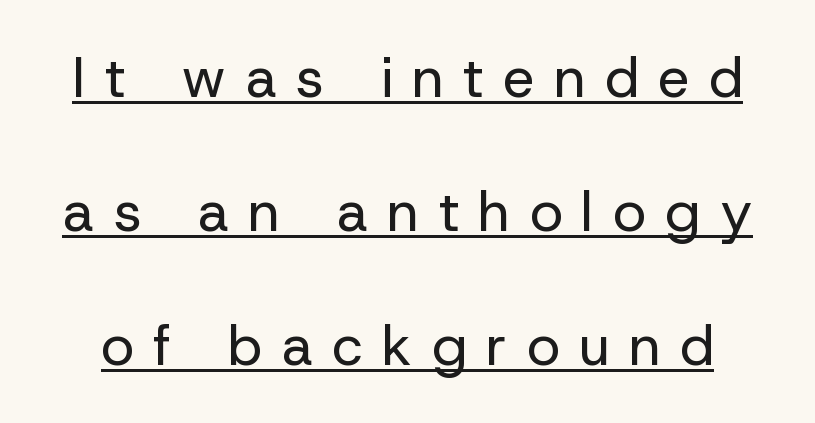
Honestly, the underline is the first thing you notice here. A typesetter would call this proportional, since set widths differ per character. On a weight scale, this lands at 450 or below. This rendering employs a face without finishing strokes, i.e., a sans-serif. How are the letters spaced? Widely, with obvious added tracking.
